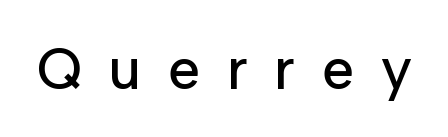
Do the letters lean? They stand straight. These lines are rendered in a variable-pitch font. Each letter's strokes conclude bluntly, with no projecting serifs. Look at the tracking — it's clearly loosened, letters drifting apart.
